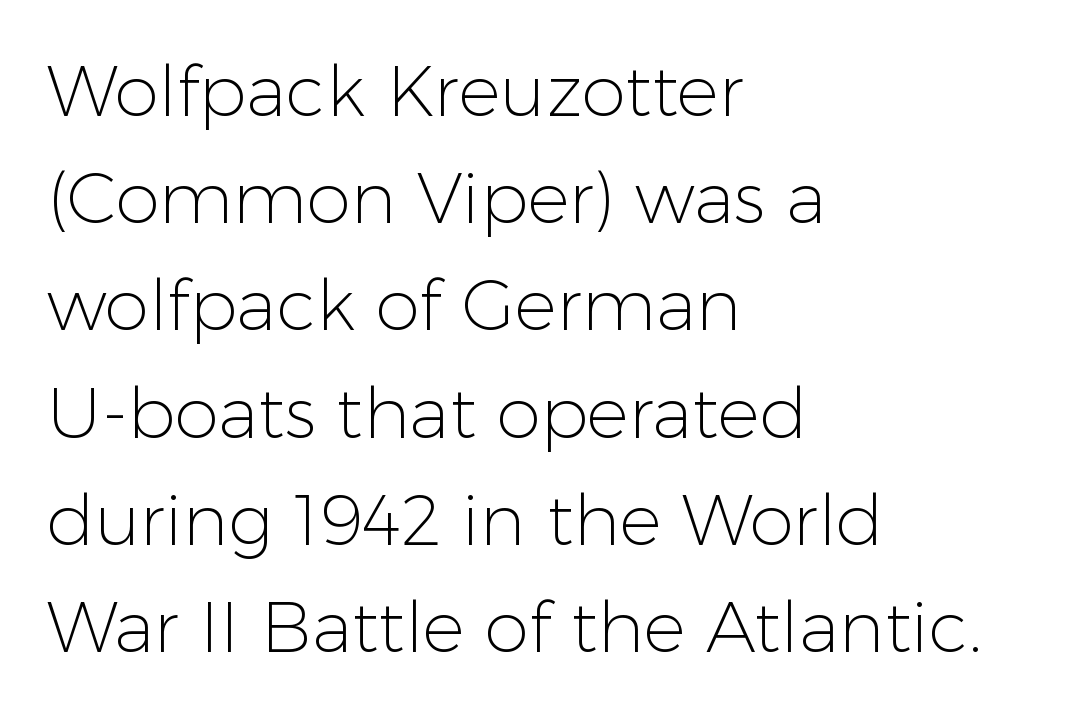
The image shows 71 px light sans-serif type, upright; set left-aligned, normal line spacing (1.51x), normal letter spacing, not underlined; low stroke contrast and a medium x-height.
